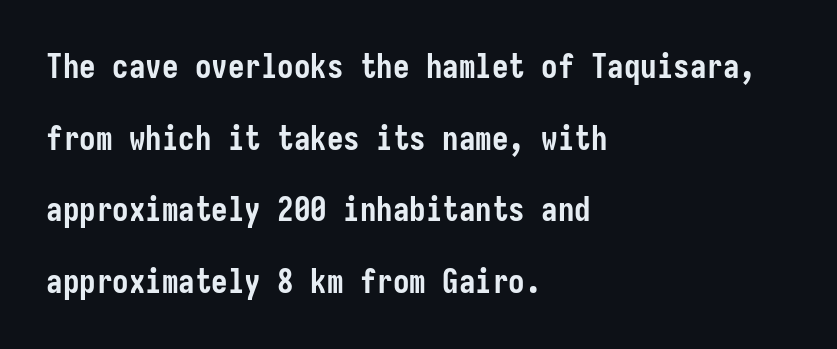
The image shows 33 px semibold, condensed sans-serif type, upright; set left-aligned, loose line spacing (2.17x), normal letter spacing, not underlined; low stroke contrast and a medium x-height.
